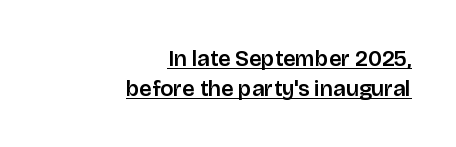
Q: Is the text italic (slanted)? A: No, it is upright.
Q: Is the text underlined? A: Yes.
Q: How is the paragraph aligned? A: Right-aligned.
Q: Is the spacing between letters normal or unusually wide? A: Normal.
Q: Is the spacing between lines tight, normal or loose? A: Normal.
